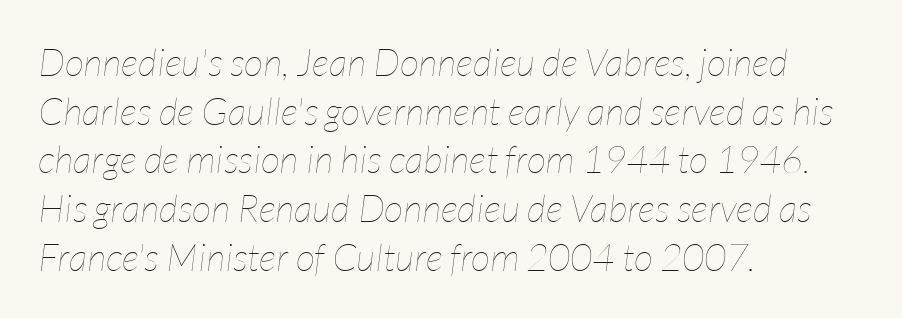
{"italic": "yes", "lean": "right", "slant_degrees": 7, "bold": "no", "weight": "thin", "width": "condensed", "stroke_contrast": "low", "x_height": "medium", "monospaced": "no", "underline": "no", "align": "left", "line_spacing": "normal", "line_spacing_ratio": 1.28, "letter_spacing": "normal", "letter_spacing_em": 0.0, "glyph_px": 38}
